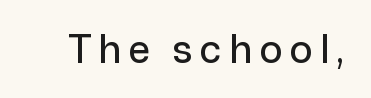
{"serif": "no", "italic": "no", "width": "normal", "stroke_contrast": "low", "x_height": "medium", "monospaced": "no", "underline": "no", "letter_spacing": "wide", "letter_spacing_em": 0.2, "glyph_px": 38}
